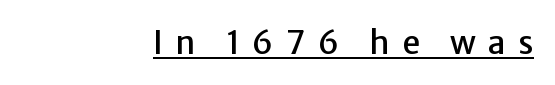
The image shows 32 px sans-serif type, upright; set right-aligned, unusually wide letter spacing (+0.38 em), underlined; low stroke contrast and a medium x-height.
